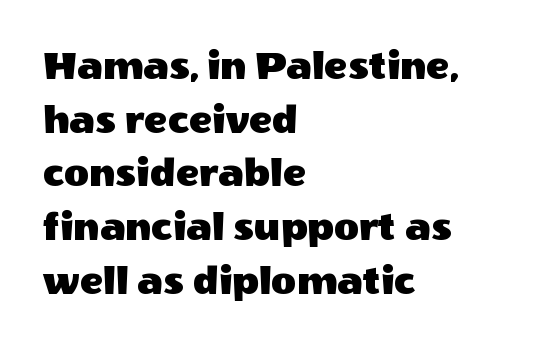
The image shows 43 px sans-serif type, upright; set left-aligned, normal line spacing (1.25x), normal letter spacing, not underlined; a large x-height.
